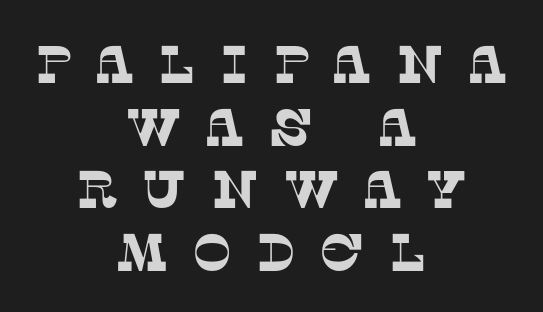
The image shows 53 px serif type; set centered, line spacing 1.18x, unusually wide letter spacing (+0.45 em), not underlined; low stroke contrast and a large x-height.
